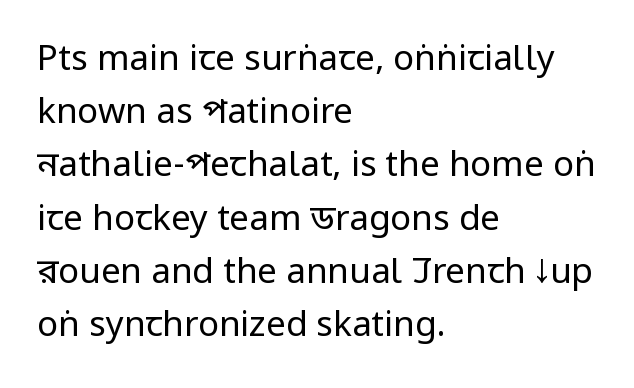
The text was rendered using a sans face with plain stroke endings. Nobody touched the tracking dial on this one. Here the designer chose a conventional face with non-uniform glyph widths. Horizontal alignment here is leftward, the default for most running prose. Only glyphs here, with clear space below each row.
